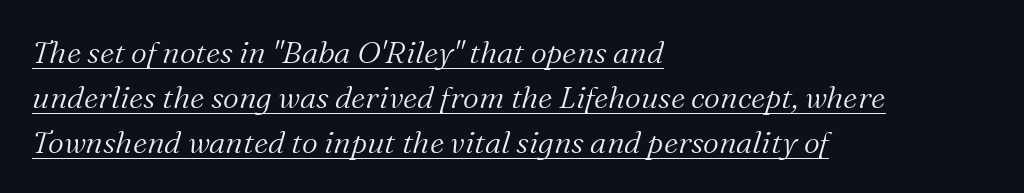
The image shows 31 px light serif type, italic (leaning right); set left-aligned, normal line spacing (1.45x), normal letter spacing, underlined; medium stroke contrast and a medium x-height.
